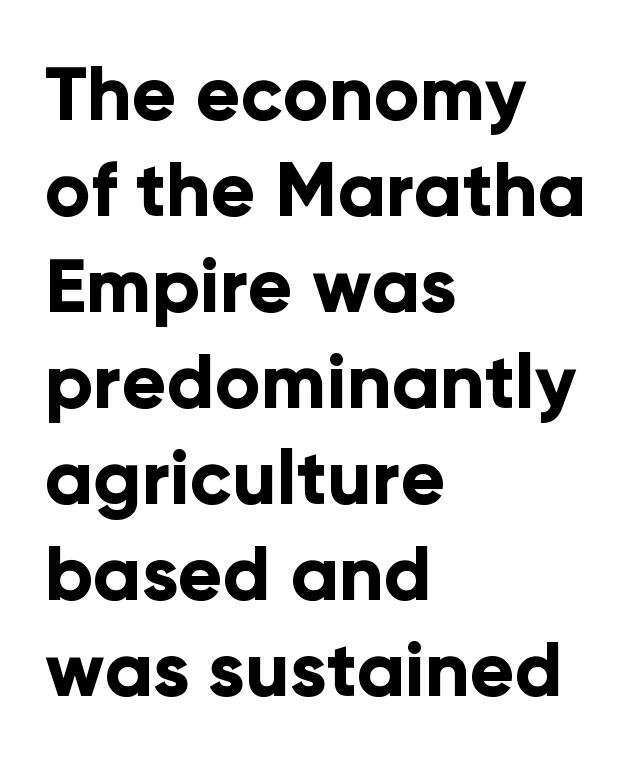
The image shows 75 px bold sans-serif type, upright; set left-aligned, normal line spacing (1.28x), normal letter spacing, not underlined; low stroke contrast and a medium x-height.
